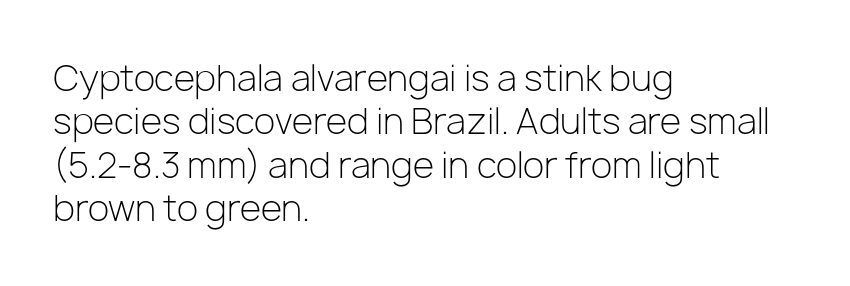
Does the lettering tilt? It doesn't — this is upright. The ragged edge is on the right, which tells us the setting is flush left. The typeface has the unassuming heft of standard copy or less. The words here are not underlined.
